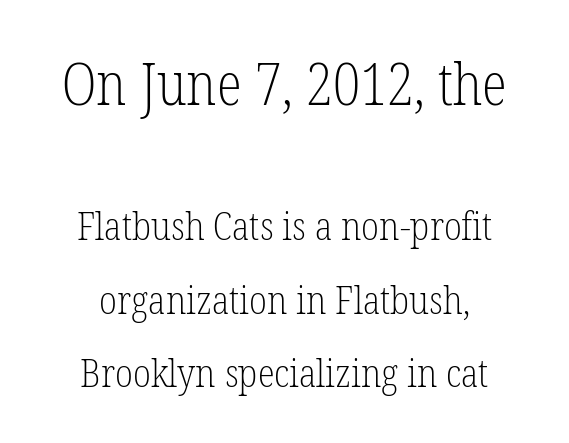
In this sample the first text group is rendered at the bigger scale. Only glyphs here, with clear space below each row. Little horizontal feet cap the strokes, marking this as serif type. These lines were composed using upright roman letters. Which margin do the lines hug? Neither — every line sits in the middle.
